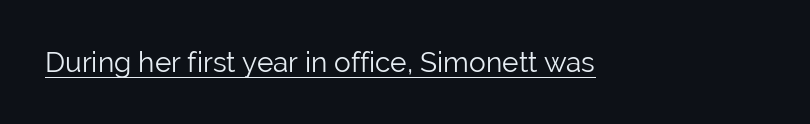
{"serif": "no", "italic": "no", "bold": "no", "weight": "light", "width": "normal", "stroke_contrast": "low", "x_height": "medium", "monospaced": "no", "underline": "yes", "letter_spacing": "normal", "letter_spacing_em": 0.0, "glyph_px": 28}
